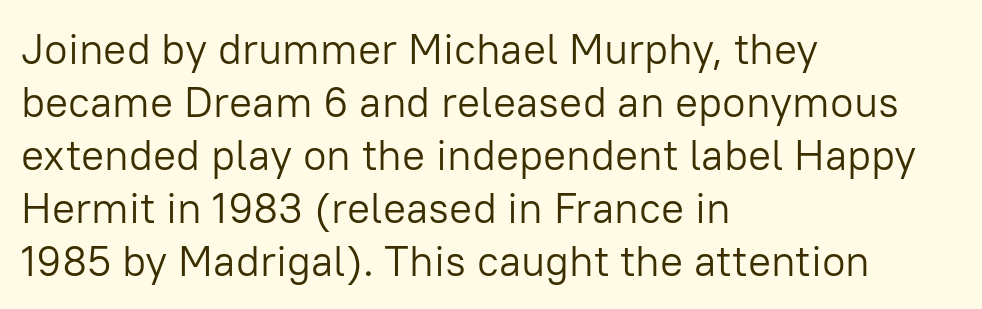
Q: Is the text bold? A: No.
Q: Is the text italic (slanted)? A: No, it is upright.
Q: Is the typeface a serif or a sans-serif typeface? A: Sans-serif.
Q: Is the text underlined? A: No.
Q: How is the paragraph aligned? A: Left-aligned.
Q: Is the spacing between letters normal or unusually wide? A: Normal.
Q: Width (condensed, normal, or wide)? A: Normal.
Q: Stroke contrast? A: Low.
Q: x-height? A: Medium.
Q: Monospaced? A: No.
